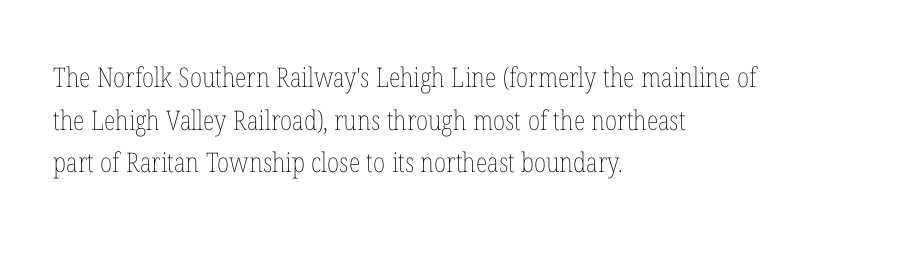
{"italic": "no", "bold": "no", "underline": "no", "align": "left", "line_spacing": "normal", "line_spacing_ratio": 1.58, "letter_spacing": "normal", "letter_spacing_em": 0.0, "glyph_px": 27}
